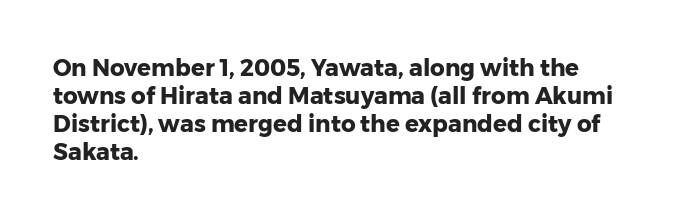
The image shows 23 px bold type, upright; set left-aligned, line spacing 1.22x, normal letter spacing, not underlined.
